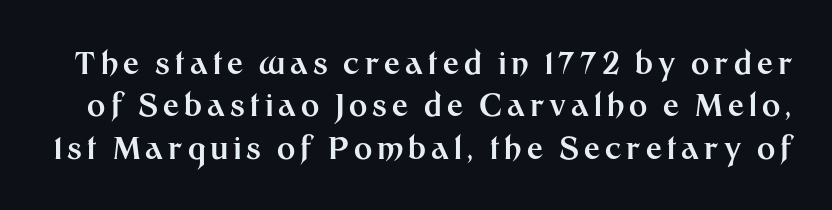
Q: Is the text bold? A: Yes.
Q: Is the text italic (slanted)? A: No, it is upright.
Q: Is the typeface a serif or a sans-serif typeface? A: Sans-serif.
Q: Is the text underlined? A: No.
Q: Is the spacing between lines tight, normal or loose? A: Normal.
Q: Width (condensed, normal, or wide)? A: Normal.
Q: Stroke contrast? A: Medium.
Q: x-height? A: Medium.
Q: Monospaced? A: No.
